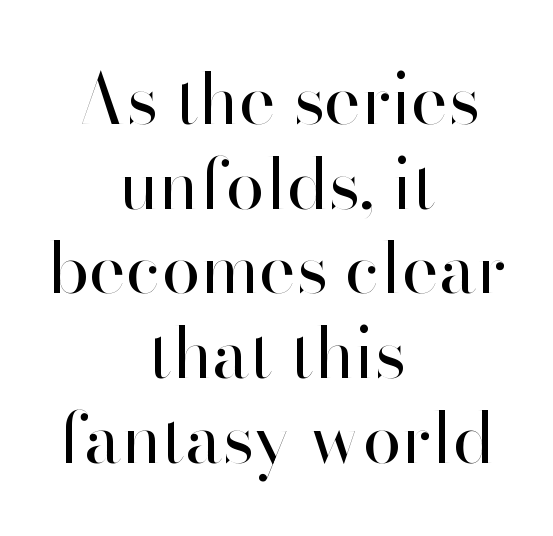
Every stem runs plumb, perpendicular to the baseline. The letters advance in unequal steps, a hallmark of proportional type. Descenders are the only things crossing below the line. Summary of weight: not heavy and not bold.
